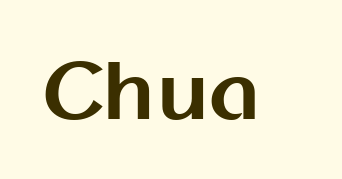
Q: Is the text bold? A: Yes.
Q: Is the text italic (slanted)? A: No, it is upright.
Q: Is the typeface a serif or a sans-serif typeface? A: Sans-serif.
Q: Is the text underlined? A: No.
Q: Is the spacing between letters normal or unusually wide? A: Normal.
Q: Width (condensed, normal, or wide)? A: Normal.
Q: Stroke contrast? A: Medium.
Q: x-height? A: Medium.
Q: Monospaced? A: No.
